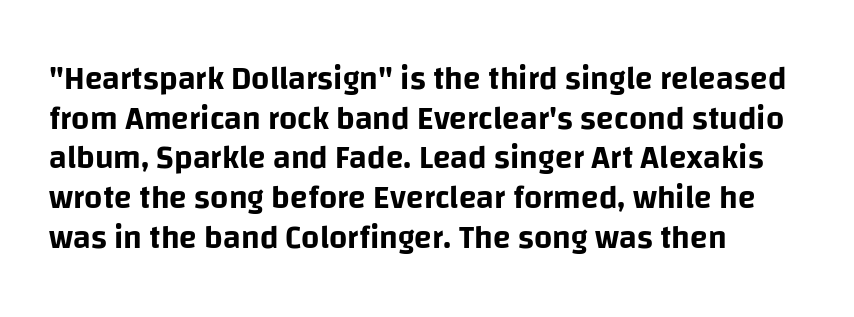
Which margin do the lines hug? The left one — the right edge is uneven. Character widths vary here, with narrow letters taking less room than wide ones. Descenders hang freely into open space. The face used here is rendered with its standard letterfit.
